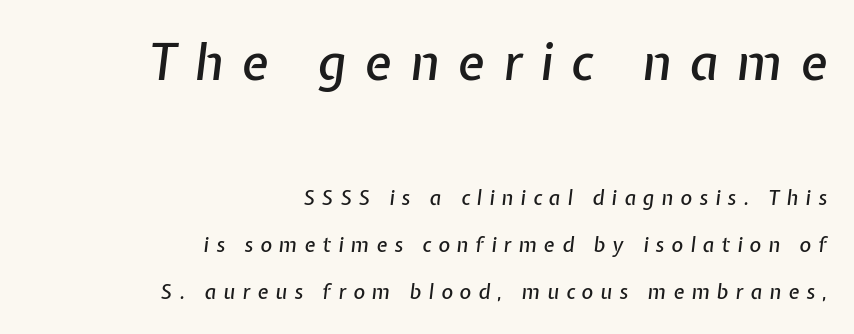
The image shows 50 px text type, italic (leaning right); set right-aligned, loose line spacing (2.33x), unusually wide letter spacing (+0.36 em), not underlined; the first (top) block is 2.5x larger; low stroke contrast and a medium x-height.
